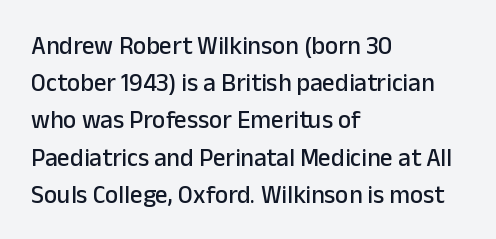
{"italic": "no", "underline": "no", "align": "left", "line_spacing": "normal", "line_spacing_ratio": 1.49, "letter_spacing": "normal", "letter_spacing_em": 0.0, "glyph_px": 25}
